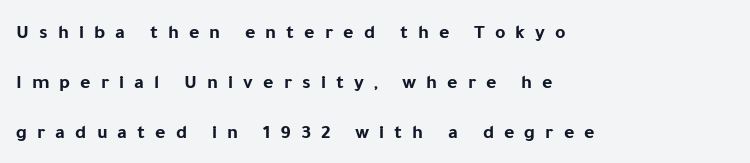
{"italic": "no", "bold": "yes", "underline": "no", "align": "left", "line_spacing": "loose", "line_spacing_ratio": 2.49, "letter_spacing": "wide", "letter_spacing_em": 0.5, "glyph_px": 20}
